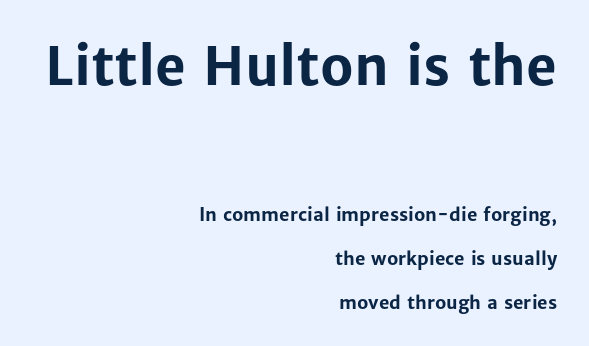
Horizontally, the lines are justified to the trailing edge only. The passage shown is not underscored anywhere. How are the letters spaced? Ordinarily, with no added tracking. Type style note: lacks serifs. A typesetter would mark this as roman, not italic. The face used here is proportionally spaced, like ordinary book or web type.
